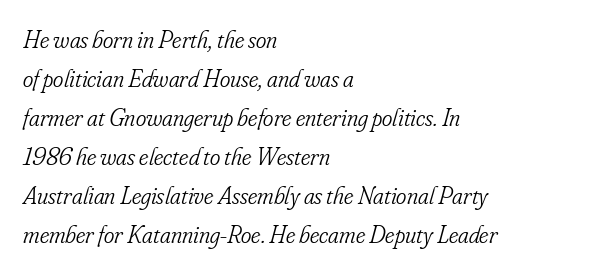
The paragraph shown leans on its left margin. Glyph-to-glyph distance matches everyday printed text. The passage shown stacks its lines at a standard gap. Clear beneath every line of the passage. The letters are slanted; this is an italic face.
